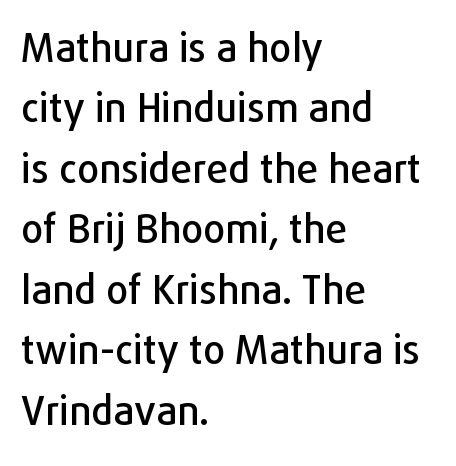
Q: Is the text italic (slanted)? A: No, it is upright.
Q: Is the typeface a serif or a sans-serif typeface? A: Sans-serif.
Q: Is the text underlined? A: No.
Q: How is the paragraph aligned? A: Left-aligned.
Q: Is the spacing between letters normal or unusually wide? A: Normal.
Q: Is the spacing between lines tight, normal or loose? A: Normal.
Q: Width (condensed, normal, or wide)? A: Normal.
Q: Stroke contrast? A: Low.
Q: x-height? A: Medium.
Q: Monospaced? A: No.
